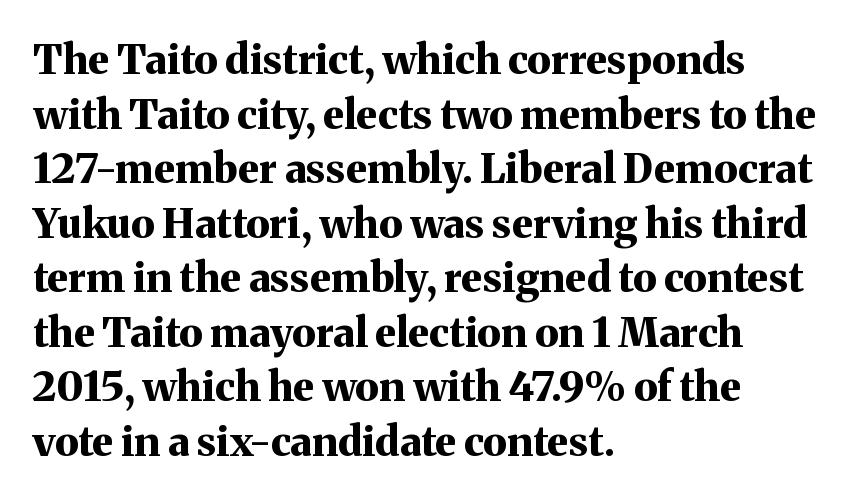
The image shows 41 px bold serif type, upright; set left-aligned, normal line spacing (1.33x), normal letter spacing, not underlined; medium stroke contrast and a medium x-height.
